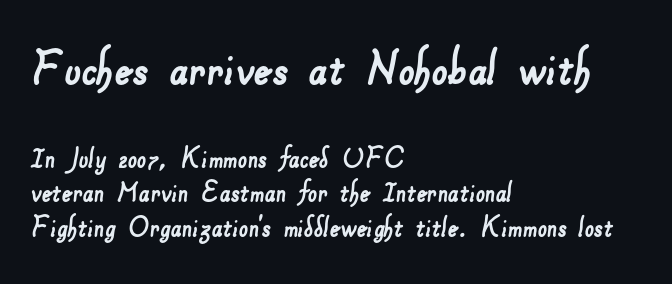
Q: Is the typeface a serif or a sans-serif typeface? A: Sans-serif.
Q: Is the text underlined? A: No.
Q: How is the paragraph aligned? A: Left-aligned.
Q: Is the spacing between letters normal or unusually wide? A: Normal.
Q: Is the spacing between lines tight, normal or loose? A: Tight.
Q: Which block of text is set in a larger size, the first (top) or the second (bottom)? A: The first (top) one.
Q: Width (condensed, normal, or wide)? A: Normal.
Q: Stroke contrast? A: Low.
Q: x-height? A: Small.
Q: Monospaced? A: No.
